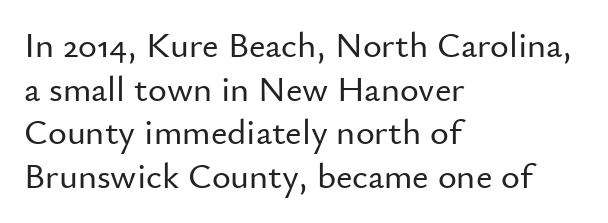
{"serif": "no", "italic": "no", "width": "normal", "stroke_contrast": "low", "x_height": "small", "monospaced": "no", "underline": "no", "align": "left", "line_spacing_ratio": 1.21, "letter_spacing": "normal", "letter_spacing_em": 0.0, "glyph_px": 36}
